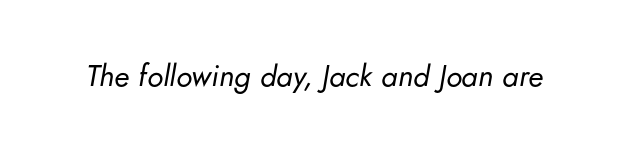
No extra tracking has been applied to these lines. The rendering applies a slant to the glyphs. Bare-footed words on every line. Proportional: the letters do not fall into vertical columns. The weight tops out at a normal text grade.
